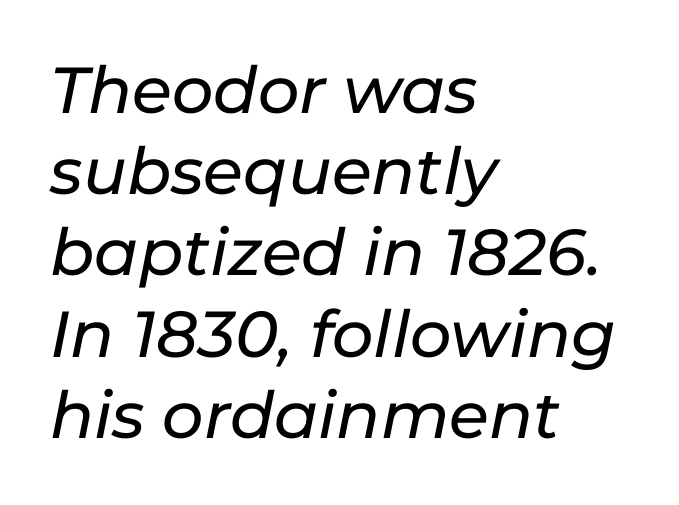
The image shows 65 px text type, italic (leaning right); set left-aligned, normal line spacing (1.25x), normal letter spacing, not underlined; low stroke contrast and a medium x-height.
